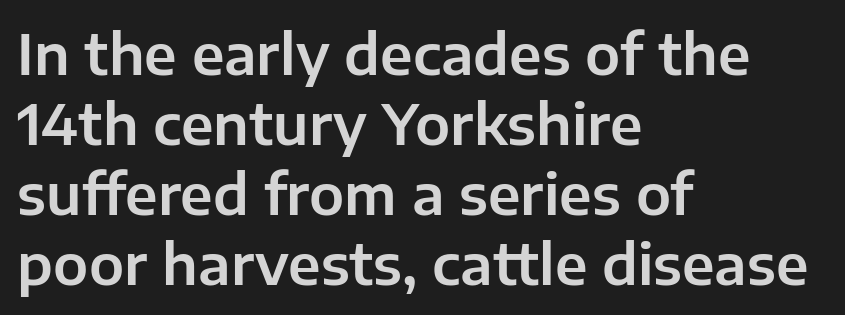
{"serif": "no", "italic": "no", "width": "normal", "stroke_contrast": "low", "x_height": "medium", "monospaced": "no", "underline": "no", "align": "left", "line_spacing": "normal", "line_spacing_ratio": 1.25, "letter_spacing": "normal", "letter_spacing_em": 0.0, "glyph_px": 56}
